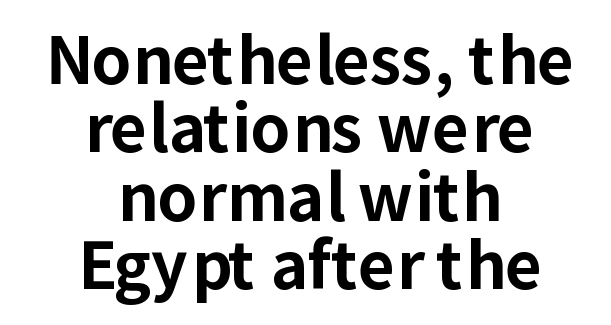
Q: Is the text bold? A: Yes.
Q: Is the text italic (slanted)? A: No, it is upright.
Q: Is the typeface a serif or a sans-serif typeface? A: Sans-serif.
Q: Is the text underlined? A: No.
Q: How is the paragraph aligned? A: Centered.
Q: Is the spacing between letters normal or unusually wide? A: Normal.
Q: Is the spacing between lines tight, normal or loose? A: Tight.
Q: Width (condensed, normal, or wide)? A: Normal.
Q: Stroke contrast? A: Low.
Q: x-height? A: Medium.
Q: Monospaced? A: No.
